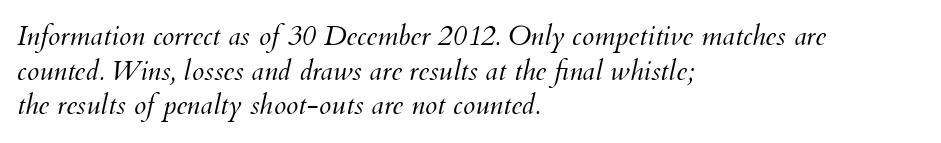
Q: Is the text bold? A: No.
Q: Is the text italic (slanted)? A: Yes, it leans right by about 12 degrees.
Q: Is the text underlined? A: No.
Q: How is the paragraph aligned? A: Left-aligned.
Q: Is the spacing between letters normal or unusually wide? A: Normal.
Q: Width (condensed, normal, or wide)? A: Normal.
Q: Stroke contrast? A: Medium.
Q: x-height? A: Small.
Q: Monospaced? A: No.
